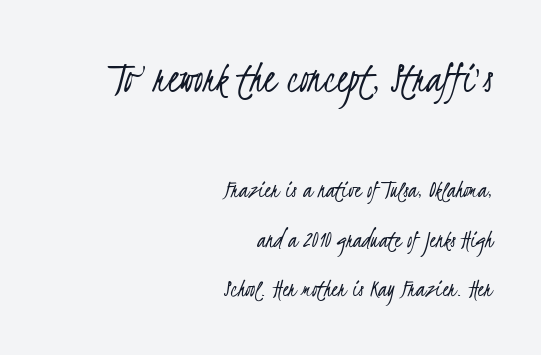
{"serif": "no", "bold": "no", "weight": "light", "width": "condensed", "stroke_contrast": "low", "x_height": "small", "monospaced": "no", "underline": "no", "align": "right", "line_spacing": "loose", "line_spacing_ratio": 1.9, "letter_spacing": "normal", "letter_spacing_em": 0.0, "larger_block": "first", "size_ratio": 1.77, "glyph_px": 46}
